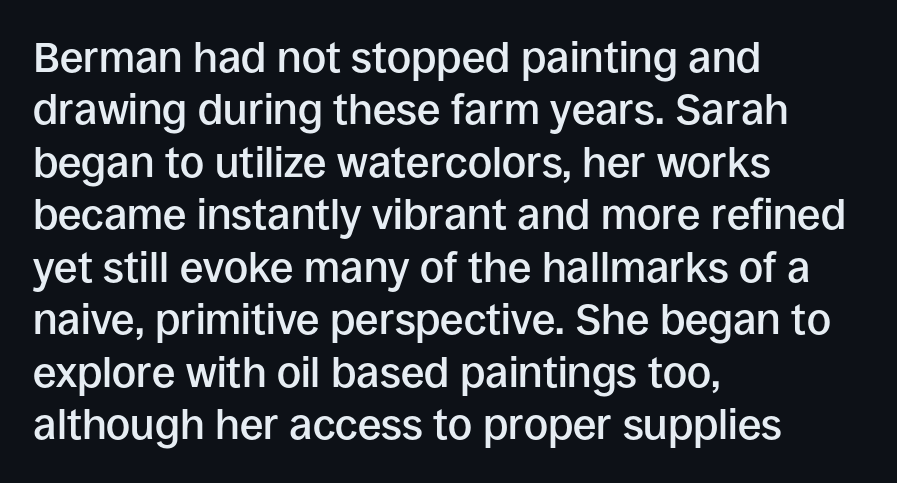
Q: Is the text bold? A: Semi-bold.
Q: Is the text italic (slanted)? A: No, it is upright.
Q: Is the typeface a serif or a sans-serif typeface? A: Sans-serif.
Q: Is the text underlined? A: No.
Q: How is the paragraph aligned? A: Left-aligned.
Q: Is the spacing between letters normal or unusually wide? A: Normal.
Q: Is the spacing between lines tight, normal or loose? A: Normal.
Q: Width (condensed, normal, or wide)? A: Normal.
Q: Stroke contrast? A: Low.
Q: x-height? A: Large.
Q: Monospaced? A: No.
